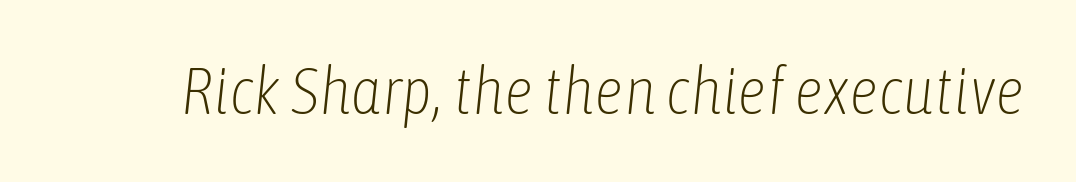
The image shows 66 px light, condensed type, italic (leaning right); set normal letter spacing, not underlined; low stroke contrast and a medium x-height.
